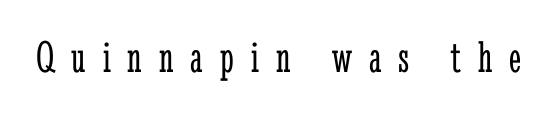
{"serif": "yes", "italic": "no", "bold": "no", "weight": "light", "width": "condensed", "stroke_contrast": "low", "x_height": "medium", "monospaced": "no", "underline": "no", "letter_spacing": "wide", "letter_spacing_em": 0.37, "glyph_px": 46}
